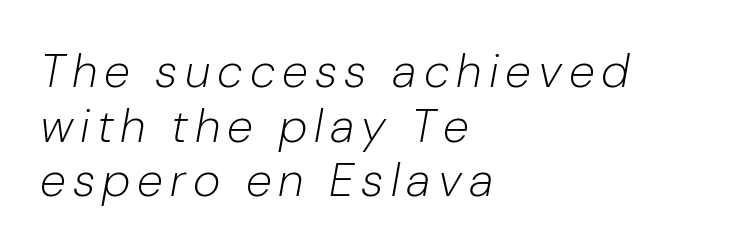
Only glyphs here, with clear space below each row. The face used here is proportionally spaced, like ordinary book or web type. The glyphs look as if they've been sheared to an angle. The typesetting does not lean heavy: it is not bold.
